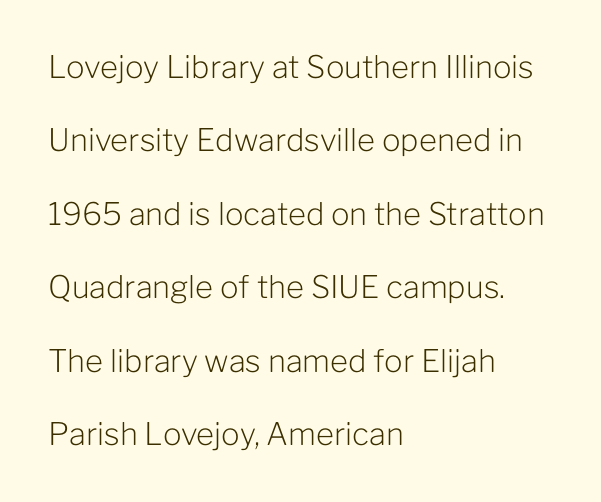
Q: Is the text bold? A: No.
Q: Is the text italic (slanted)? A: No, it is upright.
Q: Is the typeface a serif or a sans-serif typeface? A: Sans-serif.
Q: Is the text underlined? A: No.
Q: How is the paragraph aligned? A: Left-aligned.
Q: Is the spacing between letters normal or unusually wide? A: Normal.
Q: Is the spacing between lines tight, normal or loose? A: Loose.
Q: Width (condensed, normal, or wide)? A: Normal.
Q: Stroke contrast? A: Low.
Q: x-height? A: Medium.
Q: Monospaced? A: No.
